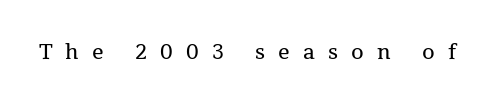
The image shows 29 px regular-weight serif type, upright; set unusually wide letter spacing (+0.45 em), not underlined; a medium x-height.
